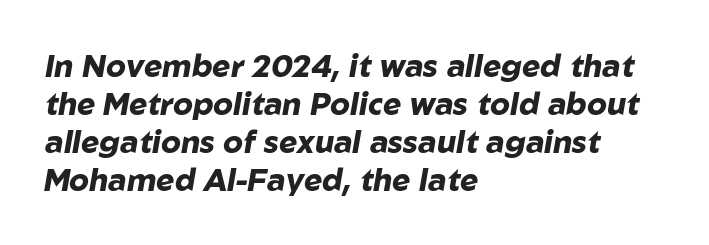
The image shows 31 px heavy type, italic (leaning right); set left-aligned, line spacing 1.23x, normal letter spacing, not underlined; low stroke contrast and a medium x-height.
